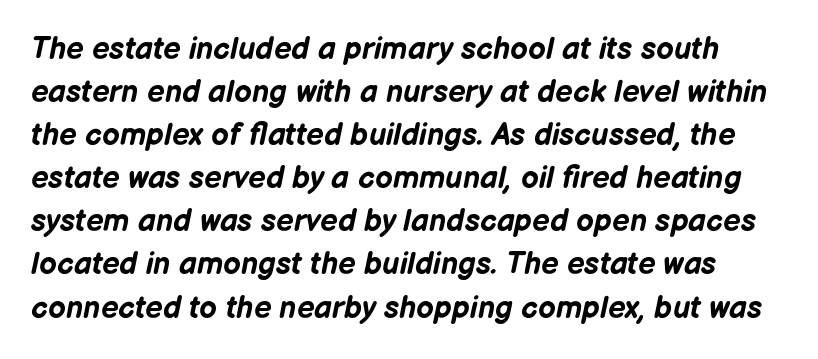
{"italic": "yes", "lean": "right", "slant_degrees": 12, "bold": "yes", "weight": "bold", "width": "normal", "stroke_contrast": "low", "x_height": "medium", "monospaced": "no", "underline": "no", "line_spacing": "normal", "line_spacing_ratio": 1.39, "letter_spacing": "normal", "letter_spacing_em": 0.0, "glyph_px": 31}
